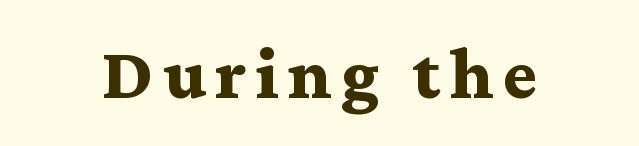
The image shows 74 px bold, wide serif type, upright; set centered, not underlined; medium stroke contrast and a medium x-height.
